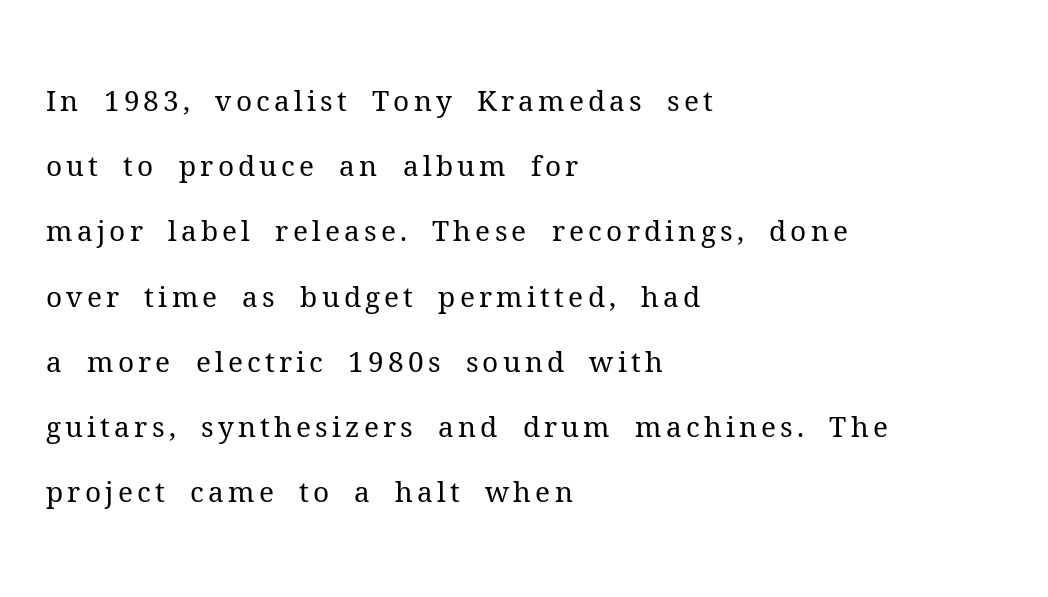
{"serif": "yes", "italic": "no", "bold": "no", "weight": "regular", "width": "normal", "stroke_contrast": "medium", "x_height": "medium", "monospaced": "no", "underline": "no", "align": "left", "line_spacing": "loose", "line_spacing_ratio": 2.33, "glyph_px": 28}
